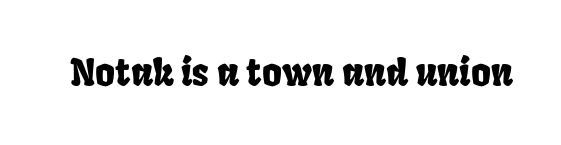
The image shows 38 px condensed sans-serif type; set normal letter spacing, not underlined; low stroke contrast and a large x-height.
